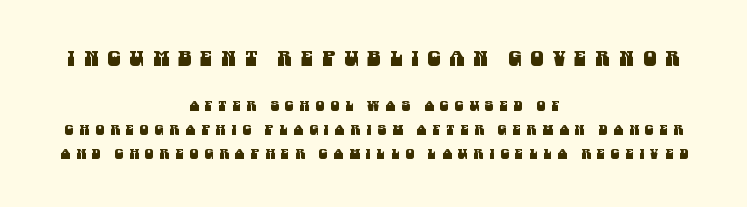
Descenders are the only things crossing below the line. Here the first block reads like a headline and the second like body copy. Typeset on center — no edge is straight. Tracking here is generous; glyphs stand well apart from one another.
